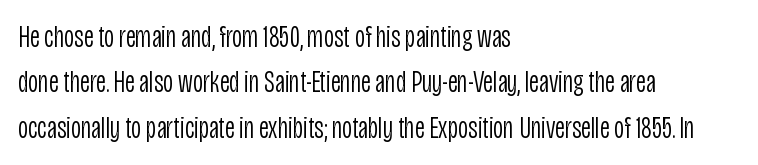
Q: Is the text bold? A: No.
Q: Is the text italic (slanted)? A: No, it is upright.
Q: Is the typeface a serif or a sans-serif typeface? A: Sans-serif.
Q: Is the text underlined? A: No.
Q: How is the paragraph aligned? A: Left-aligned.
Q: Is the spacing between letters normal or unusually wide? A: Normal.
Q: Is the spacing between lines tight, normal or loose? A: Normal.
Q: Width (condensed, normal, or wide)? A: Condensed.
Q: Stroke contrast? A: Low.
Q: x-height? A: Large.
Q: Monospaced? A: No.
